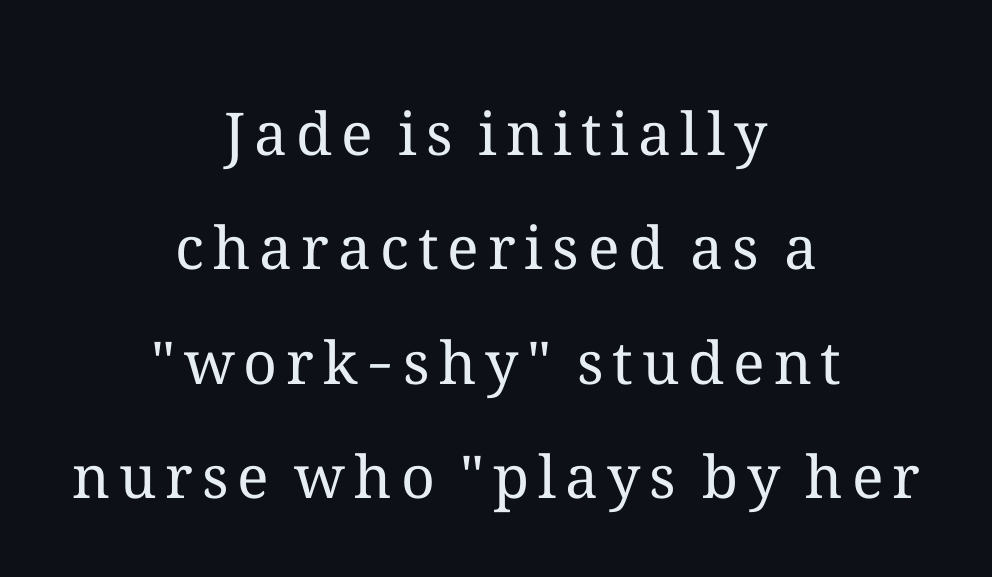
The image shows 59 px regular-weight type, upright; set centered, loose line spacing (1.94x), not underlined; medium stroke contrast and a medium x-height.
